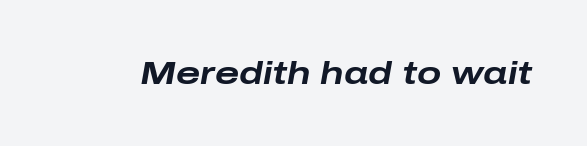
{"italic": "yes", "lean": "right", "slant_degrees": 10, "bold": "yes", "weight": "bold", "width": "wide", "stroke_contrast": "low", "x_height": "medium", "monospaced": "no", "underline": "no", "letter_spacing": "normal", "letter_spacing_em": 0.0, "glyph_px": 32}
